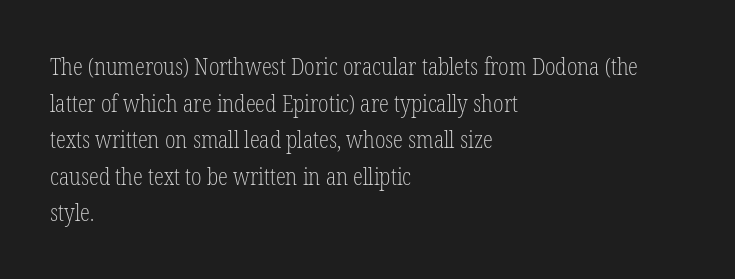
Q: Is the text bold? A: No.
Q: Is the text italic (slanted)? A: No, it is upright.
Q: Is the text underlined? A: No.
Q: How is the paragraph aligned? A: Left-aligned.
Q: Is the spacing between letters normal or unusually wide? A: Normal.
Q: Is the spacing between lines tight, normal or loose? A: Normal.
